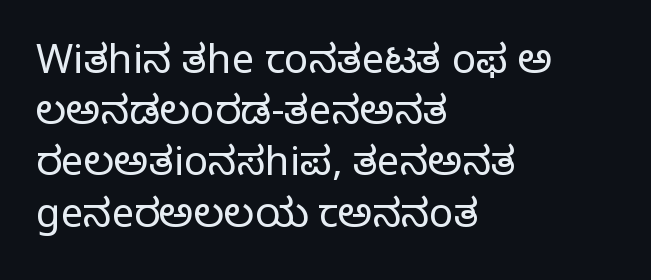
The typeface has the unassuming heft of standard copy or less. Here the glyphs are tracked normally, forming tight word shapes. Line starts are locked; line ends wander. This sample uses a serif face.
